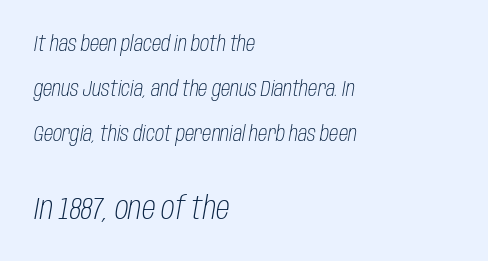
The image shows 31 px light, condensed type, italic (leaning right); set left-aligned, loose line spacing (2.14x), normal letter spacing, not underlined; the second (bottom) block is 1.48x larger; low stroke contrast and a large x-height.
